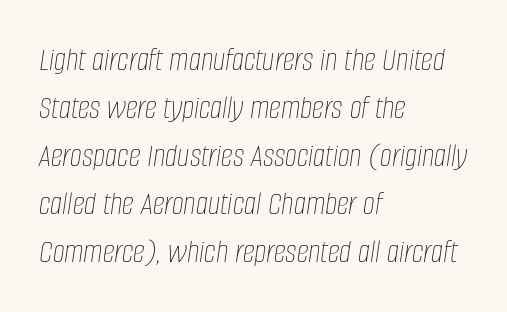
Layout note: lines flush left. This sample uses an oblique cut, with every glyph tilted off the vertical. Letters rest on an invisible, unmarked baseline. Weight: in the light-to-regular range. Varying glyph widths throughout — classic text-font behaviour.
